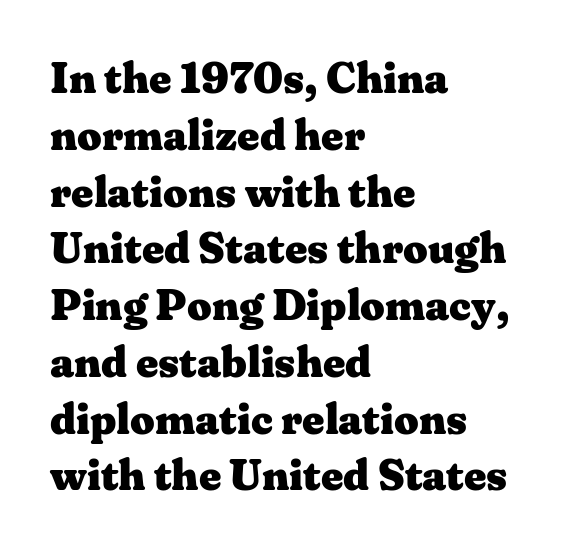
The image shows 43 px heavy, wide serif type, upright; set left-aligned, normal line spacing (1.32x), normal letter spacing, not underlined; medium stroke contrast and a medium x-height.
